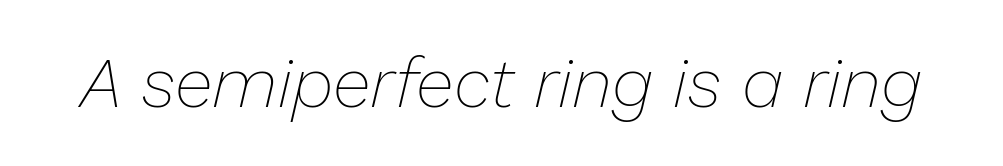
Q: Is the text bold? A: No.
Q: Is the text italic (slanted)? A: Yes, it leans right by about 13 degrees.
Q: Is the text underlined? A: No.
Q: Is the spacing between letters normal or unusually wide? A: Normal.
Q: Width (condensed, normal, or wide)? A: Normal.
Q: Stroke contrast? A: Low.
Q: x-height? A: Medium.
Q: Monospaced? A: No.
